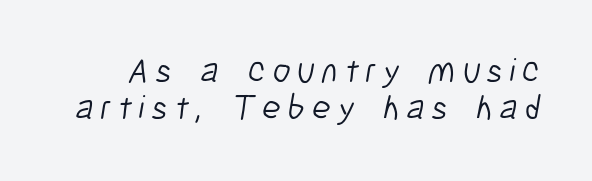
{"serif": "no", "bold": "no", "weight": "light", "width": "condensed", "stroke_contrast": "low", "x_height": "medium", "monospaced": "no", "underline": "no", "line_spacing": "tight", "line_spacing_ratio": 1.07, "glyph_px": 35}
